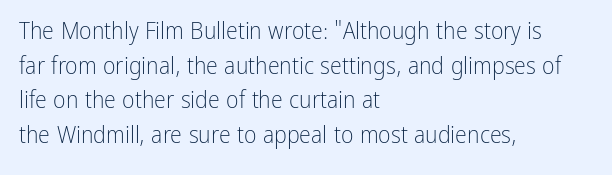
{"italic": "no", "bold": "no", "underline": "no", "align": "left", "line_spacing": "normal", "line_spacing_ratio": 1.44, "letter_spacing": "normal", "letter_spacing_em": 0.0, "glyph_px": 24}
